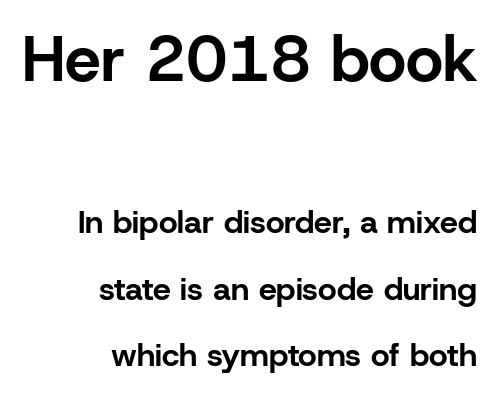
Q: Is the text bold? A: Yes.
Q: Is the text italic (slanted)? A: No, it is upright.
Q: Is the typeface a serif or a sans-serif typeface? A: Sans-serif.
Q: Is the text underlined? A: No.
Q: How is the paragraph aligned? A: Right-aligned.
Q: Is the spacing between letters normal or unusually wide? A: Normal.
Q: Is the spacing between lines tight, normal or loose? A: Loose.
Q: Which block of text is set in a larger size, the first (top) or the second (bottom)? A: The first (top) one.
Q: Width (condensed, normal, or wide)? A: Normal.
Q: Stroke contrast? A: Low.
Q: x-height? A: Medium.
Q: Monospaced? A: No.
